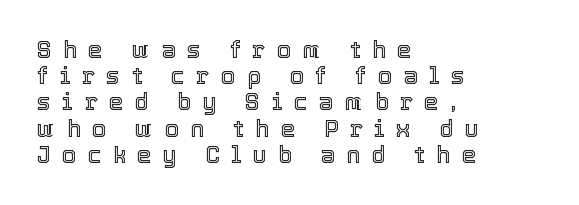
{"italic": "no", "underline": "no", "align": "left", "line_spacing": "tight", "line_spacing_ratio": 1.14, "letter_spacing": "wide", "letter_spacing_em": 0.49, "glyph_px": 23}
